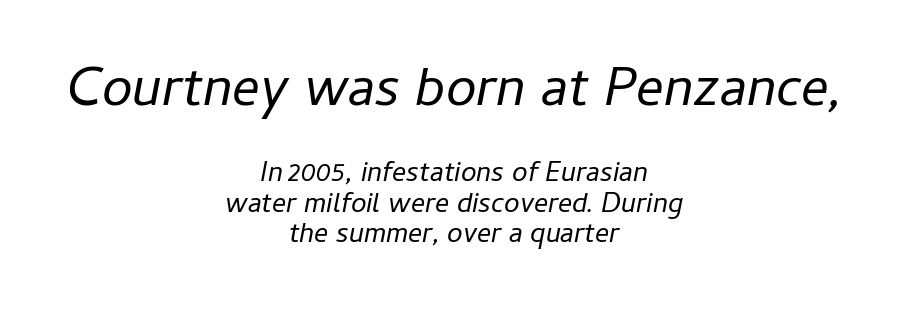
The image shows 55 px regular-weight type, italic (leaning right); set centered, tight line spacing (1.08x), normal letter spacing, not underlined; the first (top) block is 1.96x larger; low stroke contrast and a medium x-height.
